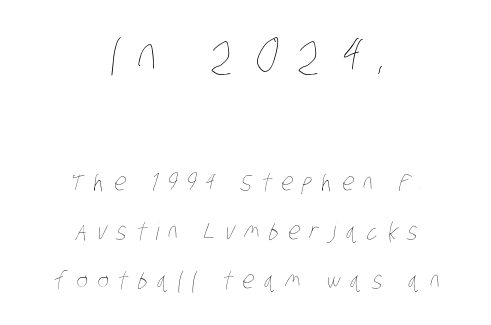
Q: Is the text bold? A: No.
Q: Is the text underlined? A: No.
Q: How is the paragraph aligned? A: Centered.
Q: Is the spacing between letters normal or unusually wide? A: Unusually wide.
Q: Is the spacing between lines tight, normal or loose? A: Loose.
Q: Which block of text is set in a larger size, the first (top) or the second (bottom)? A: The first (top) one.
Q: Width (condensed, normal, or wide)? A: Condensed.
Q: Stroke contrast? A: Low.
Q: x-height? A: Large.
Q: Monospaced? A: No.
